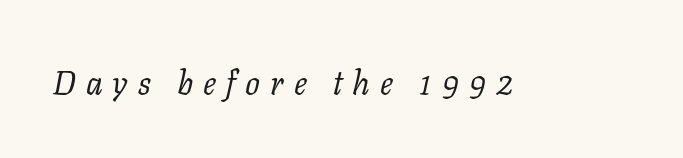
Bare-footed words on every line. Each word looks stretched out because of the extra space between its letters. This sample has the flowing, uneven cadence of proportional lettering. Look at the bottom of the vertical strokes: they flare into serifs here. Looking at the ascenders, they clearly lean.
